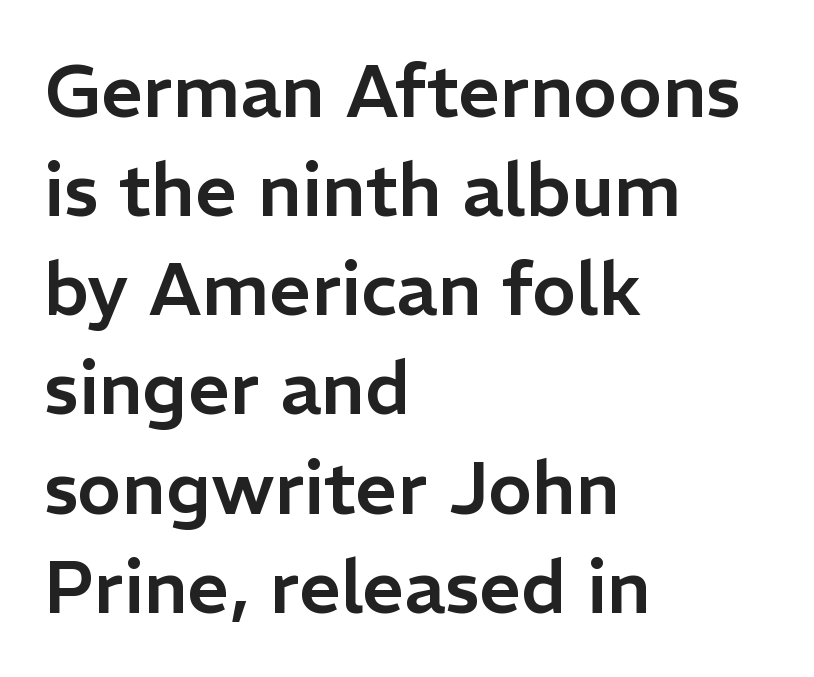
Q: Is the text italic (slanted)? A: No, it is upright.
Q: Is the typeface a serif or a sans-serif typeface? A: Sans-serif.
Q: Is the text underlined? A: No.
Q: How is the paragraph aligned? A: Left-aligned.
Q: Is the spacing between letters normal or unusually wide? A: Normal.
Q: Is the spacing between lines tight, normal or loose? A: Normal.
Q: Width (condensed, normal, or wide)? A: Normal.
Q: Stroke contrast? A: Low.
Q: x-height? A: Medium.
Q: Monospaced? A: No.
